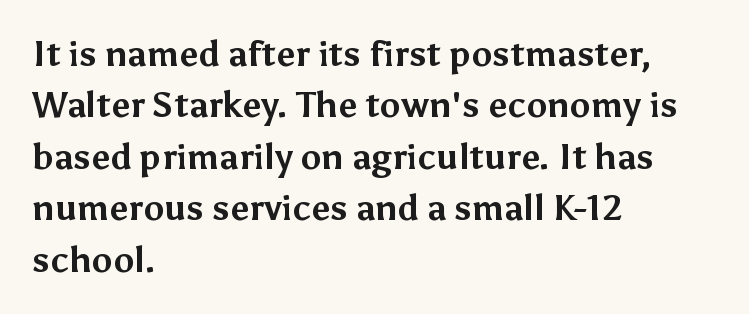
The image shows 35 px bold sans-serif type, upright; set left-aligned, normal line spacing (1.47x), normal letter spacing, not underlined; medium stroke contrast and a medium x-height.
